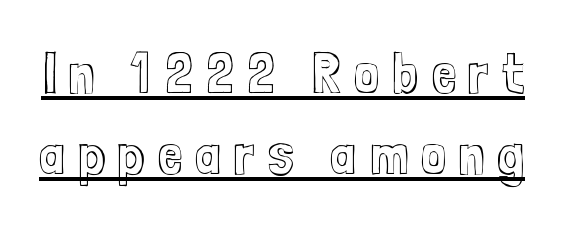
The axis of the letterforms is exactly vertical. Short note: letters widely spaced. A typesetter would call this proportional, since set widths differ per character. Line spacing here is normal. You can see a thin bar hugging the bottom of the glyphs.
